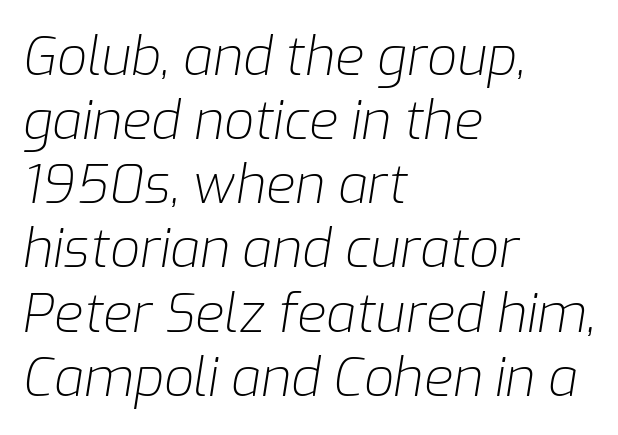
The image shows 53 px light type, italic (leaning right); set left-aligned, line spacing 1.21x, normal letter spacing, not underlined; low stroke contrast and a medium x-height.
